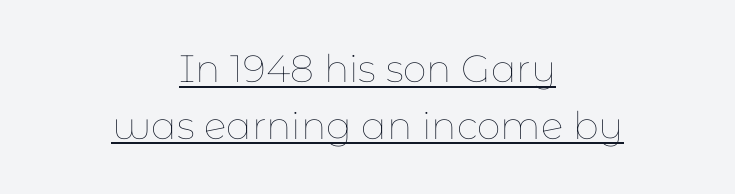
{"italic": "no", "bold": "no", "weight": "thin", "width": "normal", "stroke_contrast": "low", "x_height": "medium", "monospaced": "no", "underline": "yes", "align": "center", "line_spacing": "normal", "line_spacing_ratio": 1.49, "letter_spacing": "normal", "letter_spacing_em": 0.0, "glyph_px": 38}
